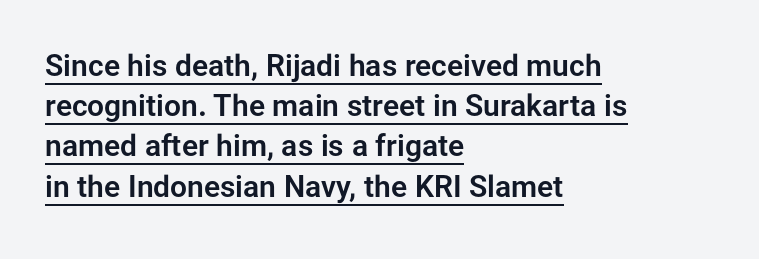
Ordinary non-slanted type is in use. This block has exactly the height ordinary leading produces. What stands out about the letter spacing? Nothing — it is the standard amount. Do the characters align in a grid? No, the font is proportional. Underlined type.
